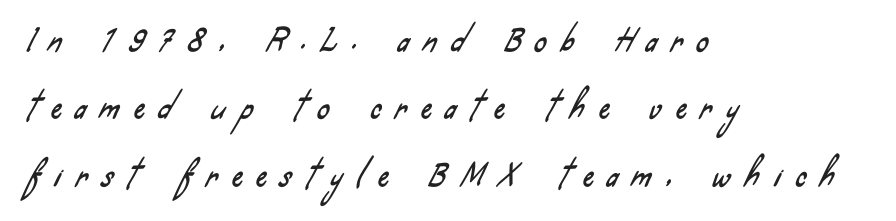
{"serif": "no", "width": "condensed", "stroke_contrast": "low", "x_height": "small", "monospaced": "no", "underline": "no", "align": "left", "line_spacing": "loose", "line_spacing_ratio": 2.25, "letter_spacing": "wide", "letter_spacing_em": 0.48, "glyph_px": 30}
